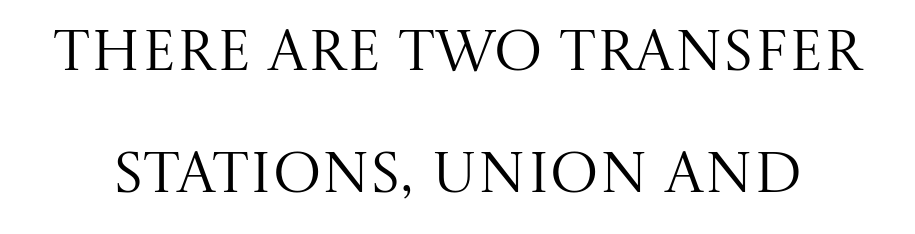
Q: Is the text bold? A: No.
Q: Is the text italic (slanted)? A: No, it is upright.
Q: Is the typeface a serif or a sans-serif typeface? A: Serif.
Q: Is the text underlined? A: No.
Q: Is the spacing between letters normal or unusually wide? A: Normal.
Q: Is the spacing between lines tight, normal or loose? A: Loose.
Q: Width (condensed, normal, or wide)? A: Normal.
Q: Stroke contrast? A: Medium.
Q: x-height? A: Large.
Q: Monospaced? A: No.
